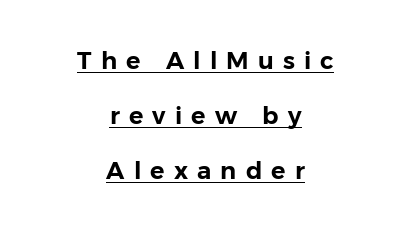
Q: Is the text italic (slanted)? A: No, it is upright.
Q: Is the text underlined? A: Yes.
Q: How is the paragraph aligned? A: Centered.
Q: Is the spacing between letters normal or unusually wide? A: Unusually wide.
Q: Is the spacing between lines tight, normal or loose? A: Loose.
